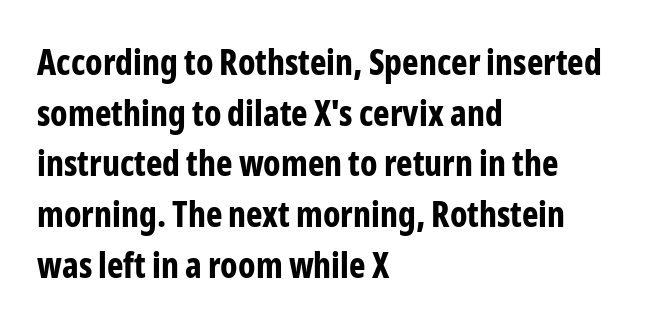
The rendering uses natural spacing where letterforms have individual widths. Is this a sans? Yes — the strokes have no serifs. You can tell it's not italic because the verticals are truly vertical. Is there much room between lines? A standard amount, neither cramped nor airy. If you drew a ruler down the left edge, every line would touch it. Lines of text with bare space underneath.
